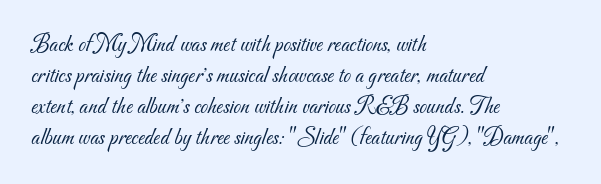
The image shows 24 px text type; set left-aligned, normal line spacing (1.29x), normal letter spacing, not underlined.
